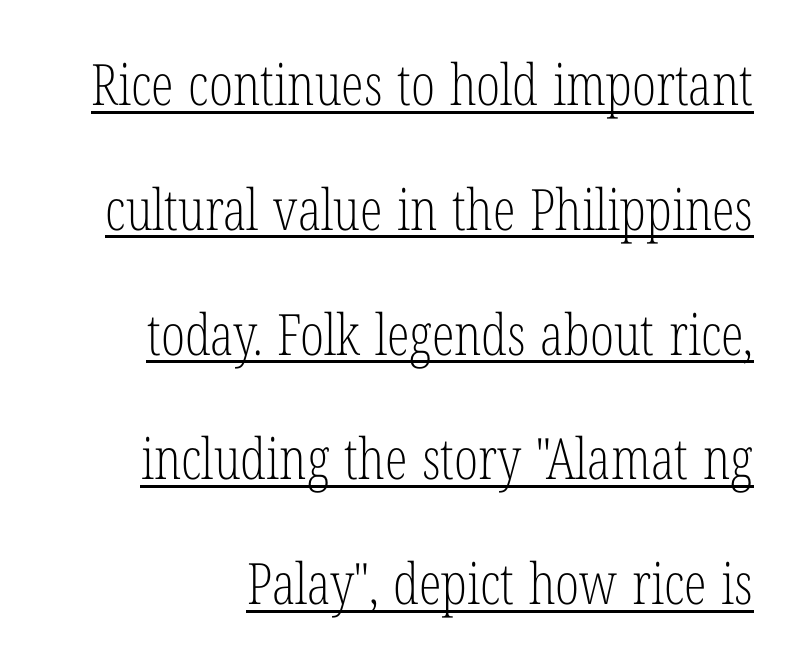
The image shows 57 px light, condensed serif type, upright; set loose line spacing (2.19x), normal letter spacing, underlined; low stroke contrast and a medium x-height.
